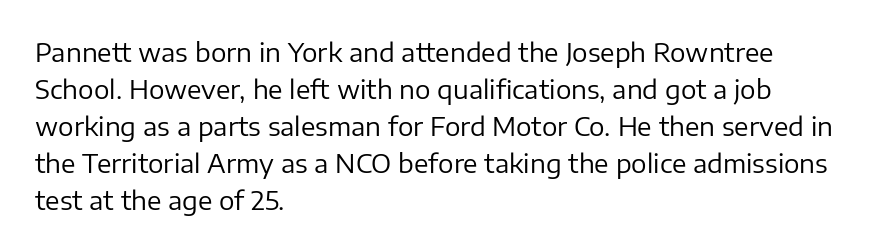
The image shows 26 px text type, upright; set left-aligned, normal line spacing (1.42x), normal letter spacing, not underlined.
